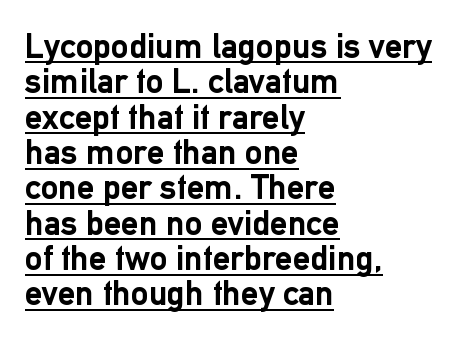
{"serif": "no", "italic": "no", "bold": "yes", "weight": "semibold", "width": "normal", "stroke_contrast": "low", "x_height": "medium", "monospaced": "no", "underline": "yes", "align": "left", "line_spacing": "tight", "line_spacing_ratio": 1.01, "letter_spacing": "normal", "letter_spacing_em": 0.0, "glyph_px": 35}
